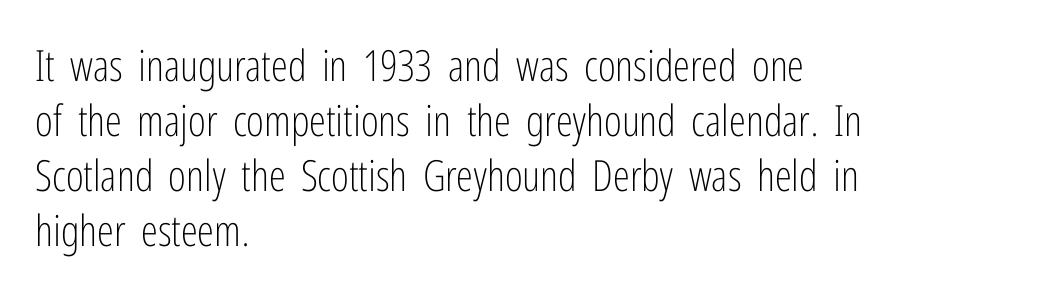
{"serif": "no", "italic": "no", "bold": "no", "weight": "light", "width": "condensed", "stroke_contrast": "low", "x_height": "medium", "monospaced": "no", "underline": "no", "align": "left", "line_spacing": "normal", "line_spacing_ratio": 1.28, "letter_spacing": "normal", "letter_spacing_em": 0.0, "glyph_px": 43}
